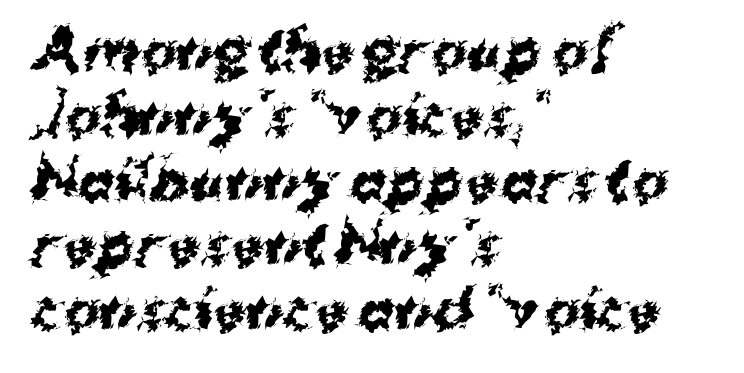
{"serif": "no", "bold": "yes", "weight": "bold", "width": "normal", "stroke_contrast": "medium", "x_height": "medium", "monospaced": "no", "underline": "no", "align": "left", "line_spacing_ratio": 1.2, "letter_spacing": "normal", "letter_spacing_em": 0.0, "glyph_px": 54}
